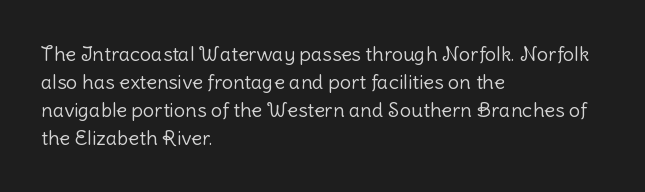
The image shows 20 px text type, upright; set left-aligned, normal line spacing (1.4x), normal letter spacing, not underlined.
